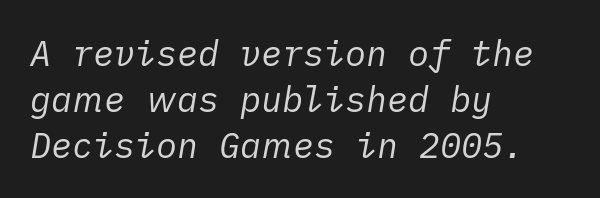
Q: Is the text bold? A: No.
Q: Is the text italic (slanted)? A: Yes, it leans right by about 10 degrees.
Q: Is the text underlined? A: No.
Q: How is the paragraph aligned? A: Left-aligned.
Q: Is the spacing between letters normal or unusually wide? A: Normal.
Q: Is the spacing between lines tight, normal or loose? A: Normal.
Q: Width (condensed, normal, or wide)? A: Normal.
Q: Stroke contrast? A: Low.
Q: x-height? A: Medium.
